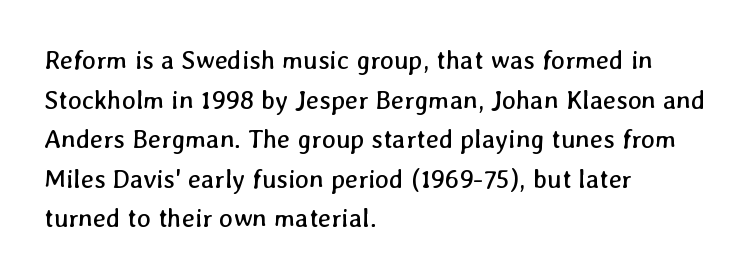
Q: Is the text bold? A: No.
Q: Is the text underlined? A: No.
Q: How is the paragraph aligned? A: Left-aligned.
Q: Is the spacing between letters normal or unusually wide? A: Normal.
Q: Is the spacing between lines tight, normal or loose? A: Normal.
